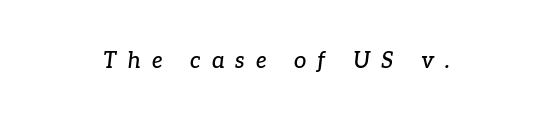
The lettering tilts uniformly, giving the passage an italic look. Glance below the letters and you will spot only blank space. This sample uses expanded letter spacing, leaving extra air between glyphs.
